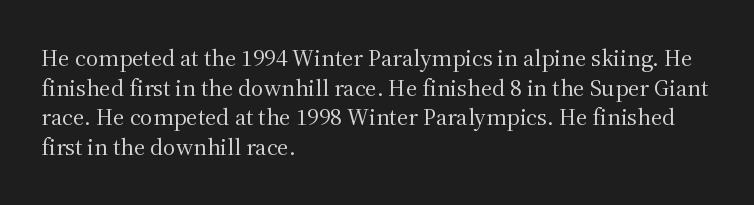
Words appear dense and cohesive because spacing is normal. Stem width sits at or under what a default text font uses. Honestly, there is no underline to notice here at all. The lettering stays uniformly vertical, giving the passage a roman look.
